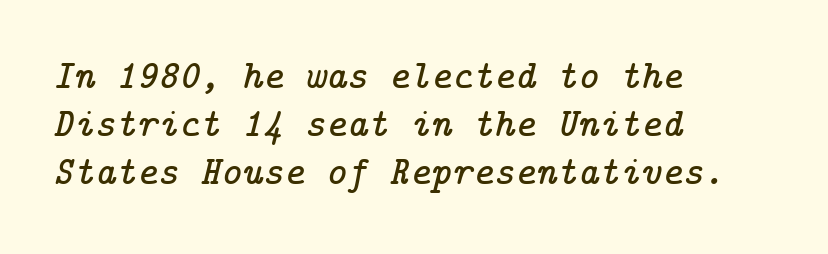
{"serif": "yes", "italic": "yes", "lean": "right", "slant_degrees": 14, "width": "normal", "stroke_contrast": "low", "x_height": "medium", "underline": "no", "align": "left", "line_spacing_ratio": 1.2, "letter_spacing": "normal", "letter_spacing_em": 0.0, "glyph_px": 40}
